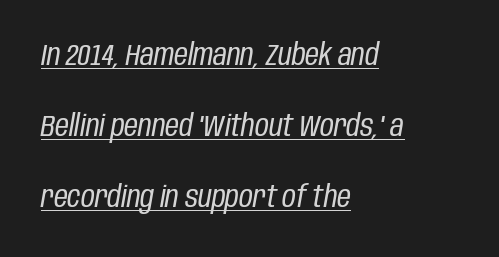
Q: Is the text bold? A: No.
Q: Is the text italic (slanted)? A: Yes, it leans right by about 10 degrees.
Q: Is the text underlined? A: Yes.
Q: How is the paragraph aligned? A: Left-aligned.
Q: Is the spacing between letters normal or unusually wide? A: Normal.
Q: Is the spacing between lines tight, normal or loose? A: Loose.
Q: Width (condensed, normal, or wide)? A: Condensed.
Q: Stroke contrast? A: Low.
Q: x-height? A: Large.
Q: Monospaced? A: No.
